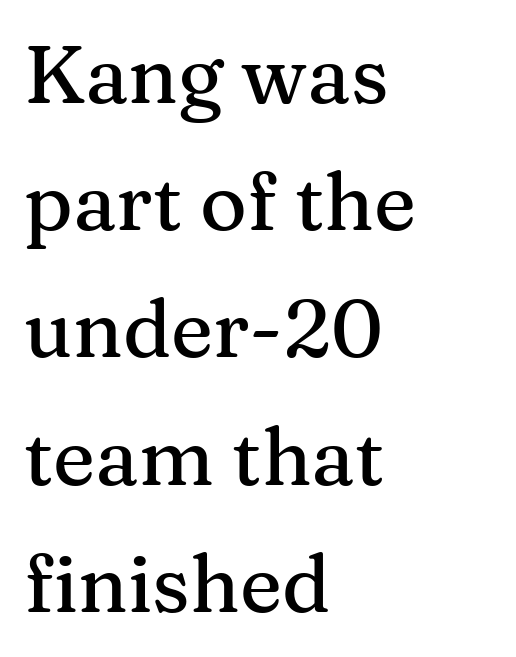
The image shows 80 px serif type, upright; set left-aligned, normal line spacing (1.59x), normal letter spacing, not underlined; medium stroke contrast and a medium x-height.
